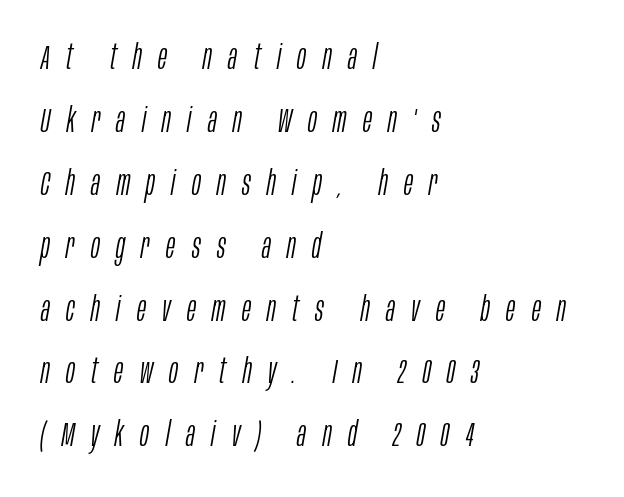
Q: Is the text bold? A: No.
Q: Is the text italic (slanted)? A: Yes, it leans right by about 10 degrees.
Q: Is the text underlined? A: No.
Q: How is the paragraph aligned? A: Left-aligned.
Q: Is the spacing between letters normal or unusually wide? A: Unusually wide.
Q: Width (condensed, normal, or wide)? A: Condensed.
Q: Stroke contrast? A: Low.
Q: x-height? A: Large.
Q: Monospaced? A: No.
